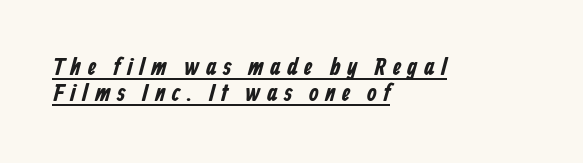
{"underline": "yes", "align": "left", "line_spacing": "tight", "line_spacing_ratio": 1.06, "letter_spacing": "wide", "letter_spacing_em": 0.24, "glyph_px": 25}
